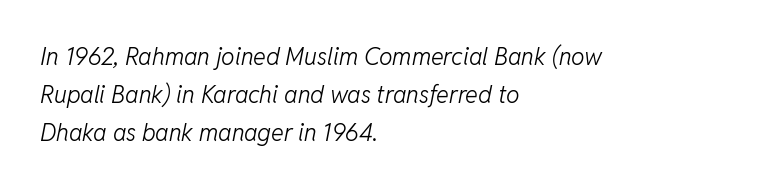
Q: Is the text bold? A: No.
Q: Is the text italic (slanted)? A: Yes, it leans right by about 11 degrees.
Q: Is the text underlined? A: No.
Q: How is the paragraph aligned? A: Left-aligned.
Q: Is the spacing between letters normal or unusually wide? A: Normal.
Q: Is the spacing between lines tight, normal or loose? A: Normal.
